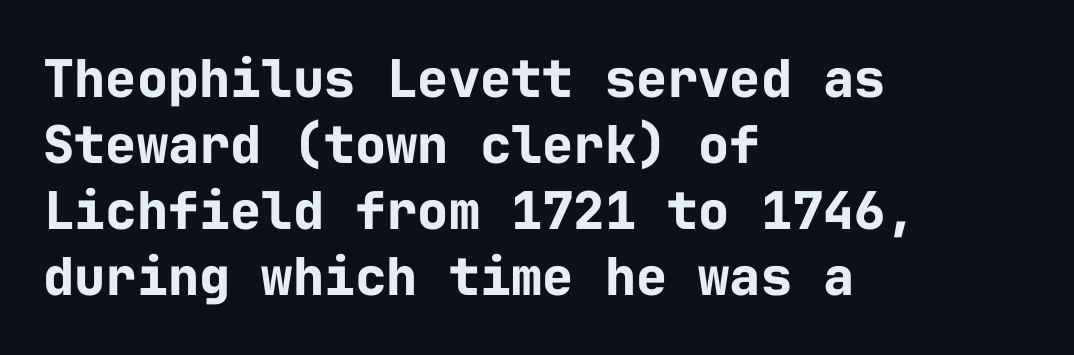
{"serif": "no", "italic": "no", "bold": "yes", "weight": "bold", "width": "normal", "stroke_contrast": "low", "x_height": "medium", "monospaced": "yes", "underline": "no", "align": "left", "line_spacing": "normal", "line_spacing_ratio": 1.27, "letter_spacing": "normal", "letter_spacing_em": 0.0, "glyph_px": 52}
